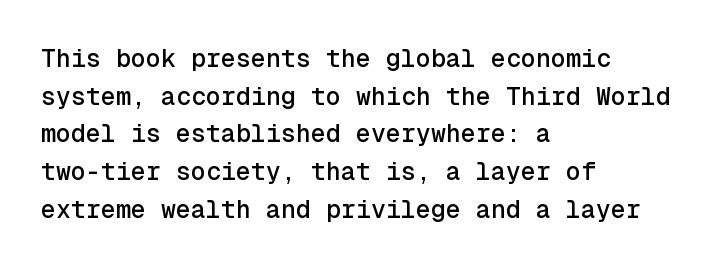
{"italic": "no", "underline": "no", "align": "left", "line_spacing": "normal", "line_spacing_ratio": 1.51, "letter_spacing": "normal", "letter_spacing_em": 0.0, "glyph_px": 25}
